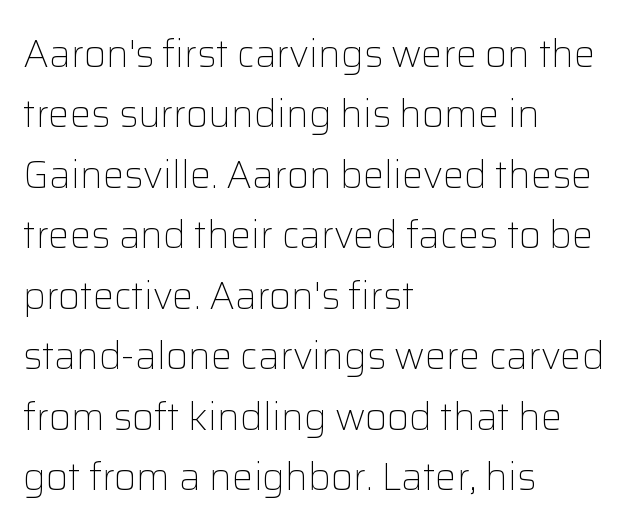
The rendering shows plain stroke endings on the letterforms — a sans-serif design. Horizontal bands of white between lines are of average thickness. This is not heavy type; no bold has been used. In terms of posture, this sample is upright.
